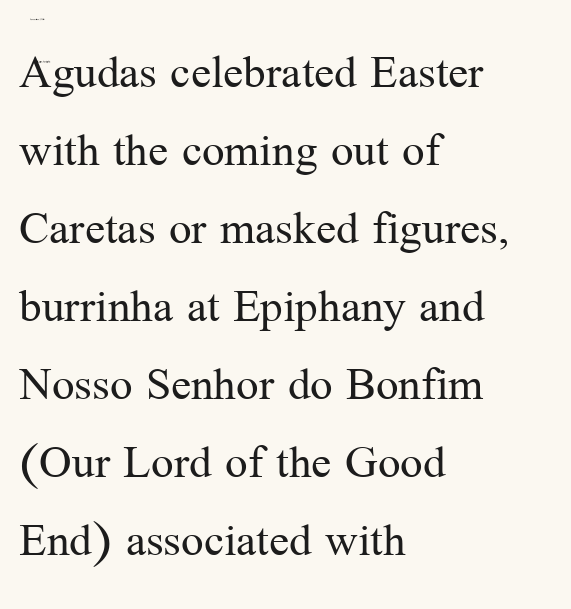
{"serif": "yes", "italic": "no", "bold": "no", "weight": "regular", "width": "normal", "stroke_contrast": "medium", "x_height": "medium", "monospaced": "no", "underline": "no", "align": "left", "line_spacing": "normal", "line_spacing_ratio": 1.56, "letter_spacing": "normal", "letter_spacing_em": 0.0, "glyph_px": 50}
